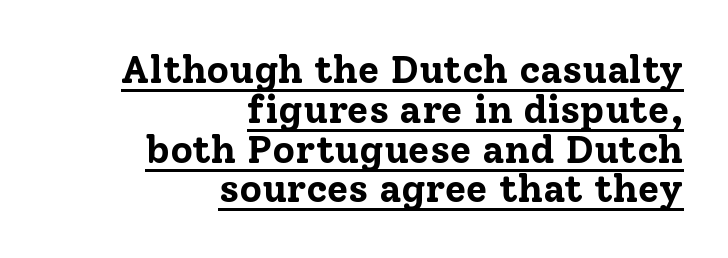
{"serif": "yes", "italic": "no", "bold": "yes", "weight": "bold", "width": "normal", "stroke_contrast": "low", "x_height": "medium", "monospaced": "no", "underline": "yes", "align": "right", "line_spacing": "tight", "line_spacing_ratio": 1.02, "letter_spacing": "normal", "letter_spacing_em": 0.0, "glyph_px": 39}
